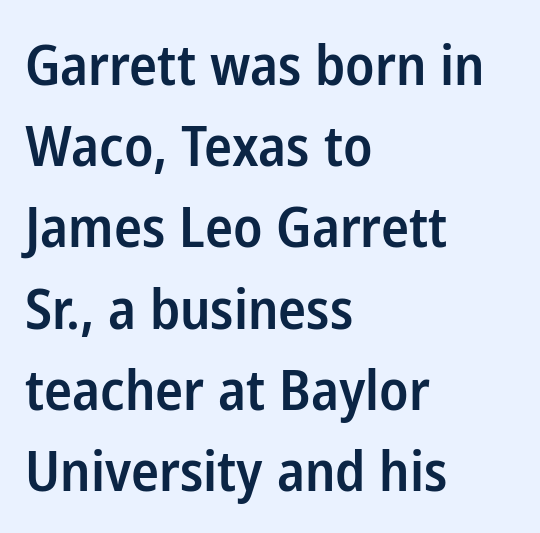
The image shows 56 px semibold, condensed sans-serif type, upright; set left-aligned, normal line spacing (1.45x), normal letter spacing, not underlined; low stroke contrast and a medium x-height.
